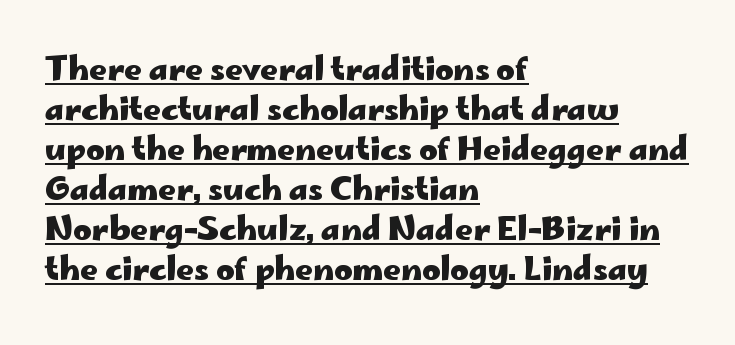
{"serif": "no", "italic": "no", "bold": "yes", "weight": "heavy", "width": "wide", "stroke_contrast": "low", "x_height": "small", "monospaced": "no", "underline": "yes", "align": "left", "line_spacing": "normal", "line_spacing_ratio": 1.29, "letter_spacing": "normal", "letter_spacing_em": 0.0, "glyph_px": 31}
